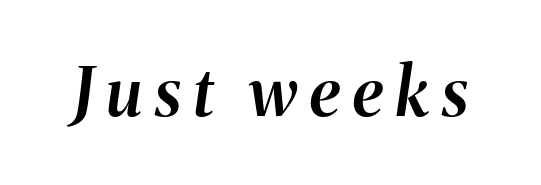
The image shows 67 px semibold type, italic (leaning right); set not underlined; medium stroke contrast and a medium x-height.
